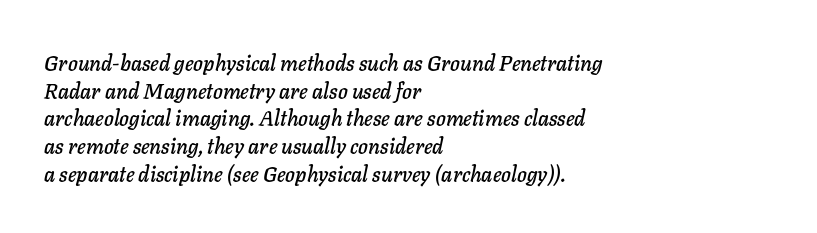
Compared with typical paragraphs, the rows here are spaced about the same. The lettering tilts uniformly, giving the passage an italic look. Check under the words: just untouched page. Caption: multi-line text, flush left, ragged right. A typesetter would call this zero additional tracking.
